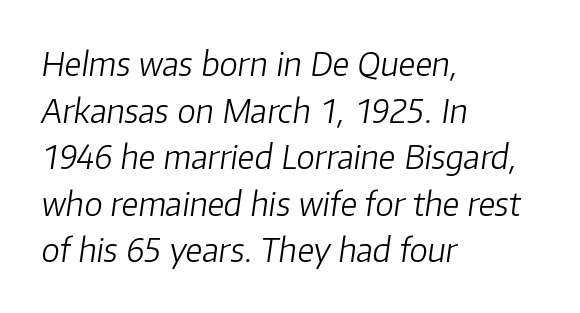
{"italic": "yes", "lean": "right", "slant_degrees": 8, "bold": "no", "weight": "light", "width": "normal", "stroke_contrast": "low", "x_height": "medium", "monospaced": "no", "underline": "no", "align": "left", "line_spacing": "normal", "line_spacing_ratio": 1.41, "letter_spacing": "normal", "letter_spacing_em": 0.0, "glyph_px": 33}
